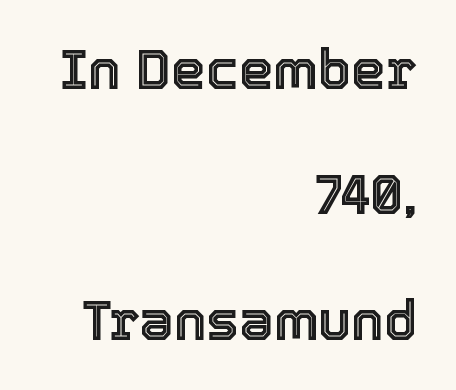
{"italic": "no", "width": "normal", "x_height": "medium", "monospaced": "no", "underline": "no", "align": "right", "line_spacing": "loose", "line_spacing_ratio": 2.28, "letter_spacing": "normal", "letter_spacing_em": 0.0, "glyph_px": 55}
